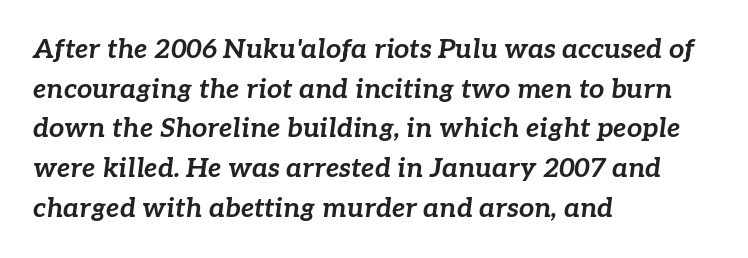
Q: Is the text bold? A: Yes.
Q: Is the text italic (slanted)? A: Yes, it leans right by about 7 degrees.
Q: Is the text underlined? A: No.
Q: How is the paragraph aligned? A: Left-aligned.
Q: Is the spacing between letters normal or unusually wide? A: Normal.
Q: Is the spacing between lines tight, normal or loose? A: Normal.
